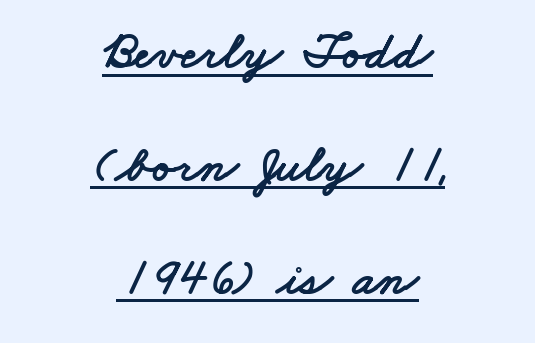
{"serif": "no", "width": "wide", "stroke_contrast": "low", "x_height": "small", "monospaced": "no", "underline": "yes", "align": "center", "line_spacing": "loose", "line_spacing_ratio": 2.17, "letter_spacing": "normal", "letter_spacing_em": 0.0, "glyph_px": 52}
